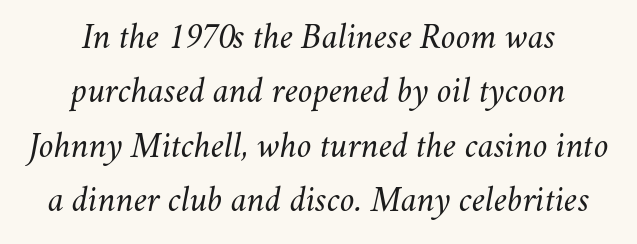
Q: Is the text bold? A: No.
Q: Is the text italic (slanted)? A: Yes, it leans right by about 11 degrees.
Q: Is the text underlined? A: No.
Q: How is the paragraph aligned? A: Centered.
Q: Is the spacing between letters normal or unusually wide? A: Normal.
Q: Is the spacing between lines tight, normal or loose? A: Normal.
Q: Width (condensed, normal, or wide)? A: Normal.
Q: Stroke contrast? A: Medium.
Q: x-height? A: Small.
Q: Monospaced? A: No.
